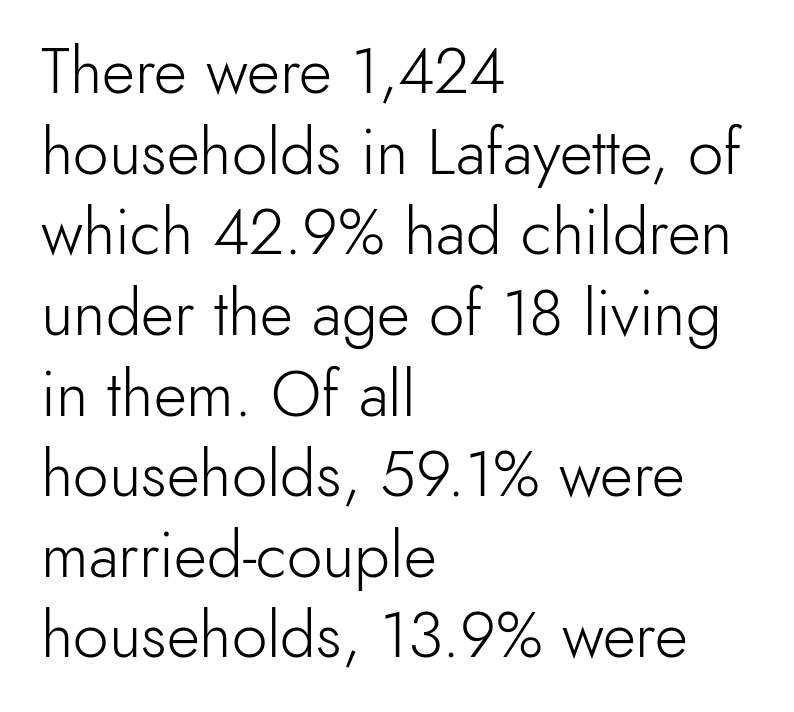
{"serif": "no", "italic": "no", "bold": "no", "weight": "light", "width": "normal", "x_height": "small", "monospaced": "no", "underline": "no", "align": "left", "line_spacing": "normal", "line_spacing_ratio": 1.26, "letter_spacing": "normal", "letter_spacing_em": 0.0, "glyph_px": 64}
